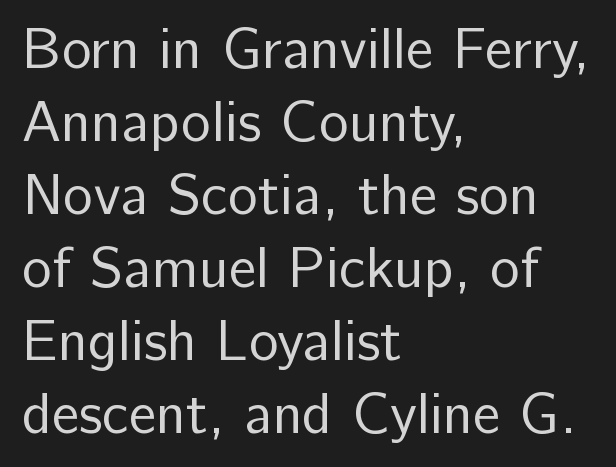
Q: Is the text bold? A: No.
Q: Is the text italic (slanted)? A: No, it is upright.
Q: Is the typeface a serif or a sans-serif typeface? A: Sans-serif.
Q: Is the text underlined? A: No.
Q: How is the paragraph aligned? A: Left-aligned.
Q: Is the spacing between letters normal or unusually wide? A: Normal.
Q: Is the spacing between lines tight, normal or loose? A: Normal.
Q: Width (condensed, normal, or wide)? A: Normal.
Q: Stroke contrast? A: Low.
Q: x-height? A: Medium.
Q: Monospaced? A: No.
